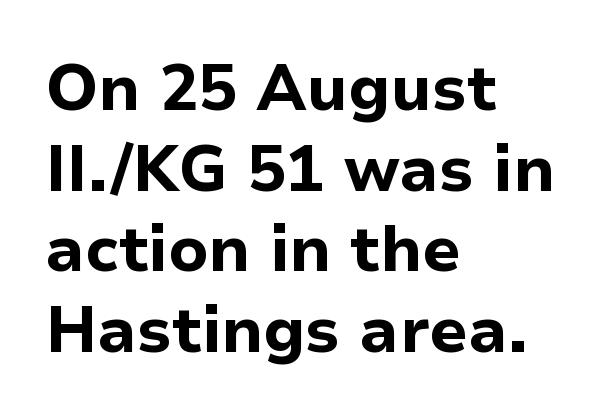
The image shows 64 px bold sans-serif type, upright; set left-aligned, normal line spacing (1.26x), normal letter spacing, not underlined; low stroke contrast and a medium x-height.
